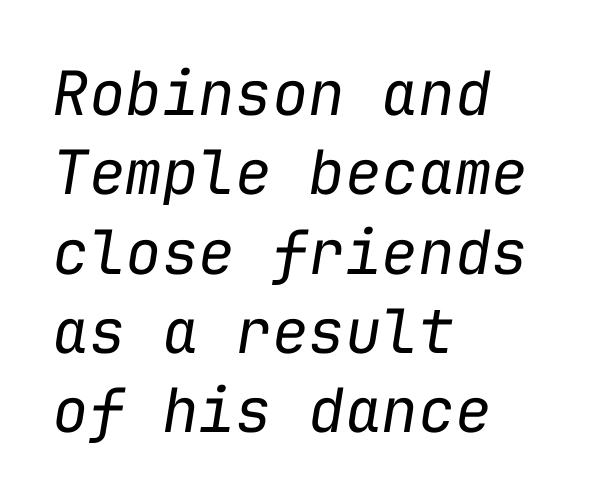
This sample has the even, mechanical cadence of fixed-width lettering. This is oblique type, the kind used for emphasis or titles. Reading down the block, your eye returns to a fixed left position each line. The face used here is rendered with its standard letterfit.
